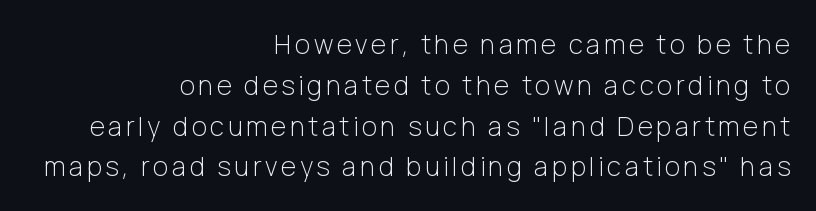
The image shows 26 px text type, upright; set right-aligned, normal line spacing (1.57x), not underlined.
